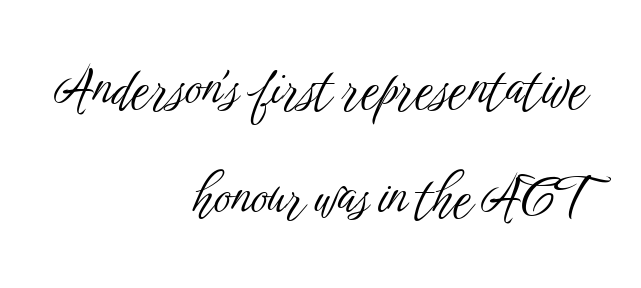
The image shows 52 px light, condensed sans-serif type; set right-aligned, loose line spacing (2.1x), normal letter spacing, not underlined; low stroke contrast and a medium x-height.
